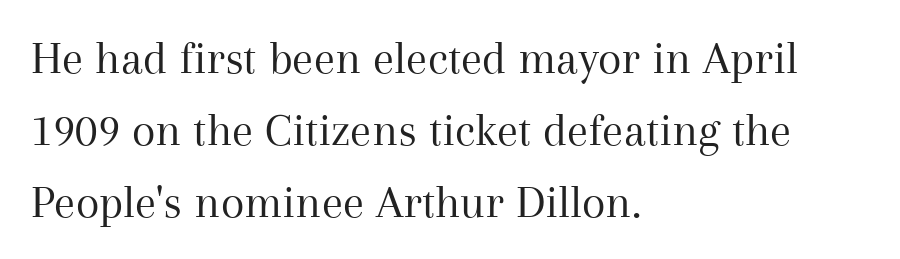
Q: Is the text bold? A: No.
Q: Is the text italic (slanted)? A: No, it is upright.
Q: Is the typeface a serif or a sans-serif typeface? A: Serif.
Q: Is the text underlined? A: No.
Q: How is the paragraph aligned? A: Left-aligned.
Q: Is the spacing between letters normal or unusually wide? A: Normal.
Q: Is the spacing between lines tight, normal or loose? A: Normal.
Q: Width (condensed, normal, or wide)? A: Normal.
Q: Stroke contrast? A: Medium.
Q: x-height? A: Medium.
Q: Monospaced? A: No.
